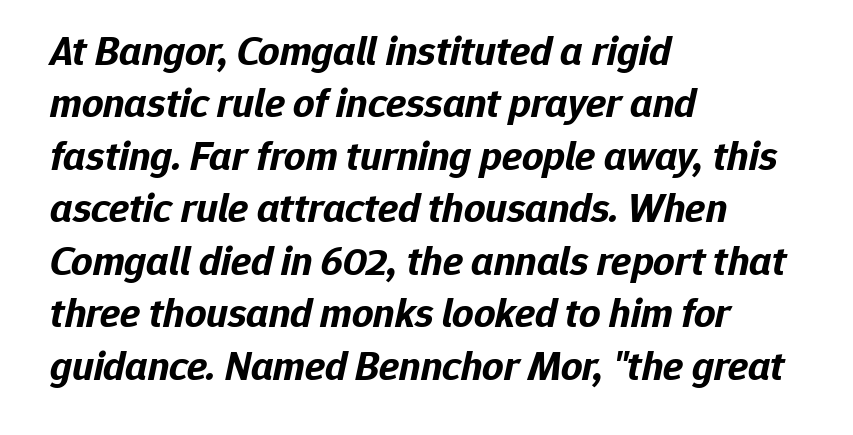
The image shows 42 px bold type, italic (leaning right); set left-aligned, normal line spacing (1.25x), normal letter spacing, not underlined; low stroke contrast and a medium x-height.
